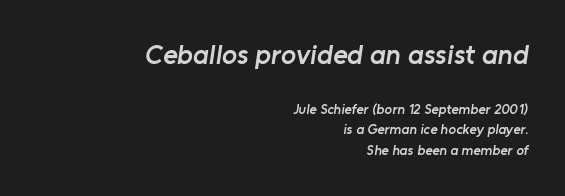
Spacing between characters is what you'd get straight out of the box. Look at the glyph heights: the upper group is clearly the bigger setting. Think of a printed novel: that variable character pitch is what you see here. The rendering anchors every line to the right-hand side.
